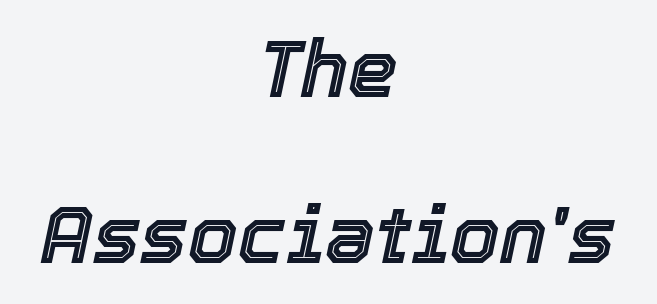
Here the glyphs are tracked normally, forming tight word shapes. How would I describe the line gaps? Wide and relaxed. A typesetter would call this proportional, since set widths differ per character. The area under the type is left untouched. Every character sits at an angle, as italics do.
